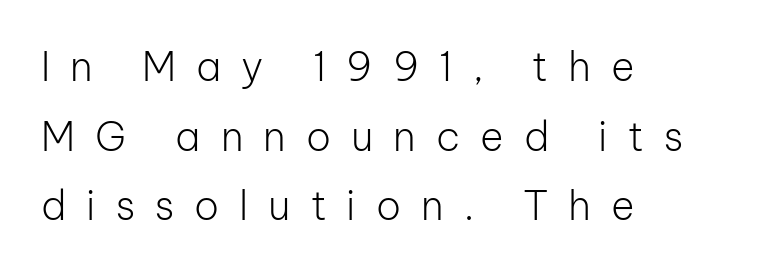
Q: Is the text bold? A: No.
Q: Is the text italic (slanted)? A: No, it is upright.
Q: Is the typeface a serif or a sans-serif typeface? A: Sans-serif.
Q: Is the text underlined? A: No.
Q: How is the paragraph aligned? A: Left-aligned.
Q: Is the spacing between letters normal or unusually wide? A: Unusually wide.
Q: Width (condensed, normal, or wide)? A: Normal.
Q: Stroke contrast? A: Low.
Q: x-height? A: Medium.
Q: Monospaced? A: No.
